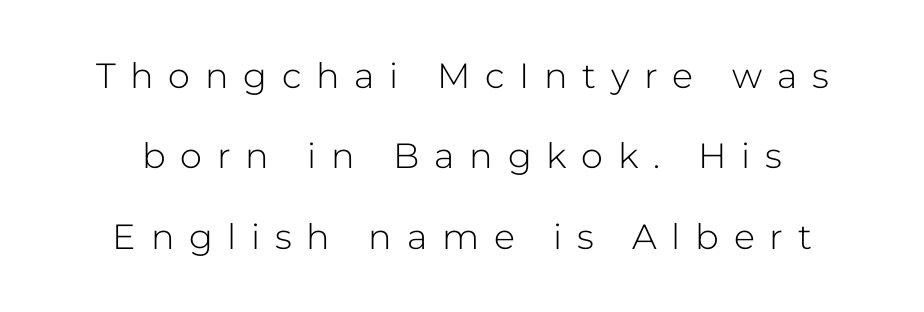
Q: Is the text bold? A: No.
Q: Is the text italic (slanted)? A: No, it is upright.
Q: Is the typeface a serif or a sans-serif typeface? A: Sans-serif.
Q: Is the text underlined? A: No.
Q: Is the spacing between letters normal or unusually wide? A: Unusually wide.
Q: Is the spacing between lines tight, normal or loose? A: Loose.
Q: Width (condensed, normal, or wide)? A: Normal.
Q: Stroke contrast? A: Low.
Q: x-height? A: Medium.
Q: Monospaced? A: No.
